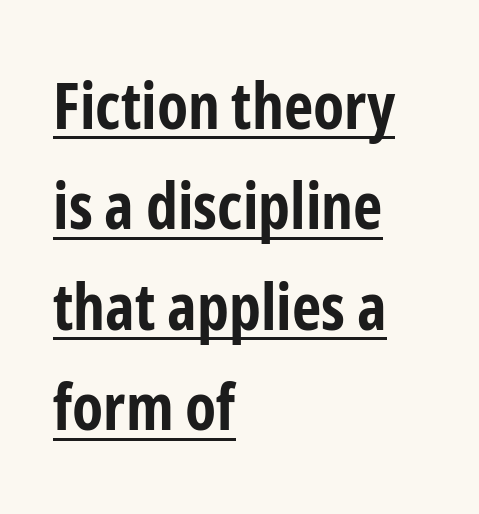
The image shows 64 px bold, condensed sans-serif type, upright; set left-aligned, normal line spacing (1.57x), normal letter spacing, underlined; low stroke contrast and a medium x-height.
